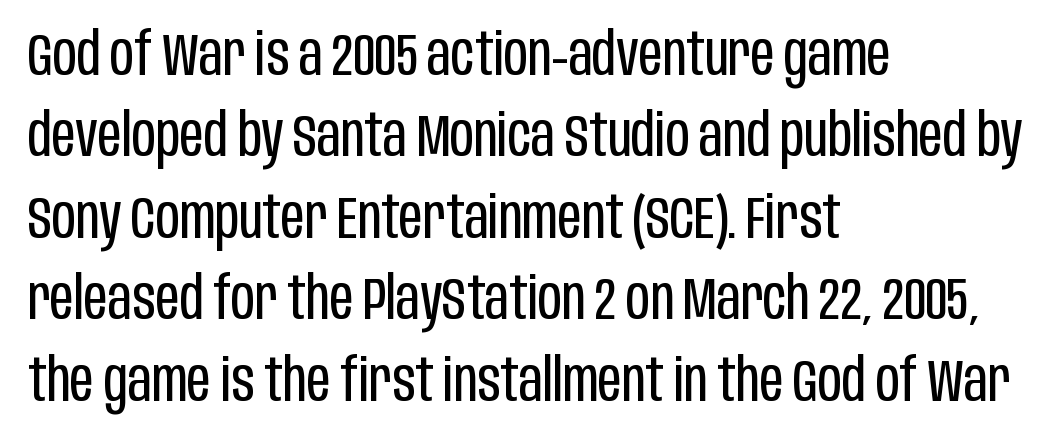
The type family on display is of the sans-serif kind. These lines are rendered in a variable-pitch font. Bold? No — there's no thickening of the strokes. The lines sit at an ordinary, default distance from one another.
